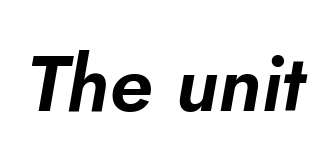
Q: Is the text italic (slanted)? A: Yes, it leans right by about 10 degrees.
Q: Is the text underlined? A: No.
Q: Is the spacing between letters normal or unusually wide? A: Normal.
Q: Width (condensed, normal, or wide)? A: Normal.
Q: Stroke contrast? A: Low.
Q: x-height? A: Small.
Q: Monospaced? A: No.
